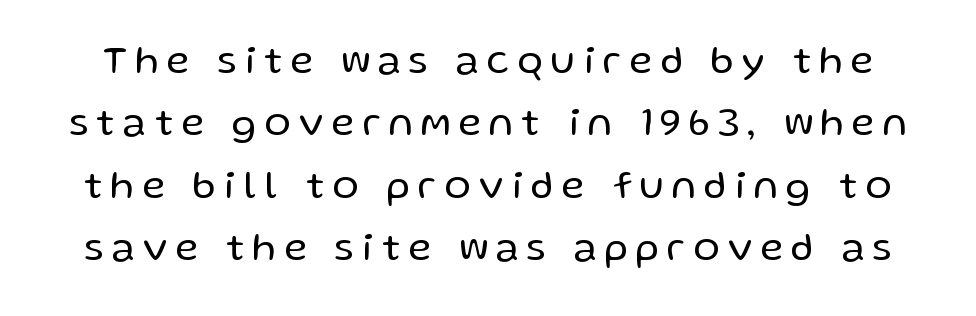
Evenly set lines give the paragraph a standard silhouette. Grotesque or geometric, the face here clearly has no serifs. In terms of letterspacing, this is a distinctly airy, spread setting. The strokes carry an ordinary text weight at most.
